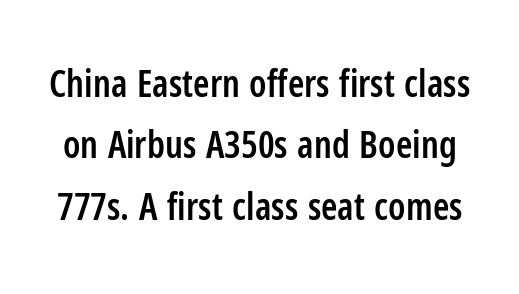
The image shows 37 px semibold, condensed sans-serif type, upright; set normal line spacing (1.66x), normal letter spacing, not underlined; low stroke contrast and a medium x-height.
